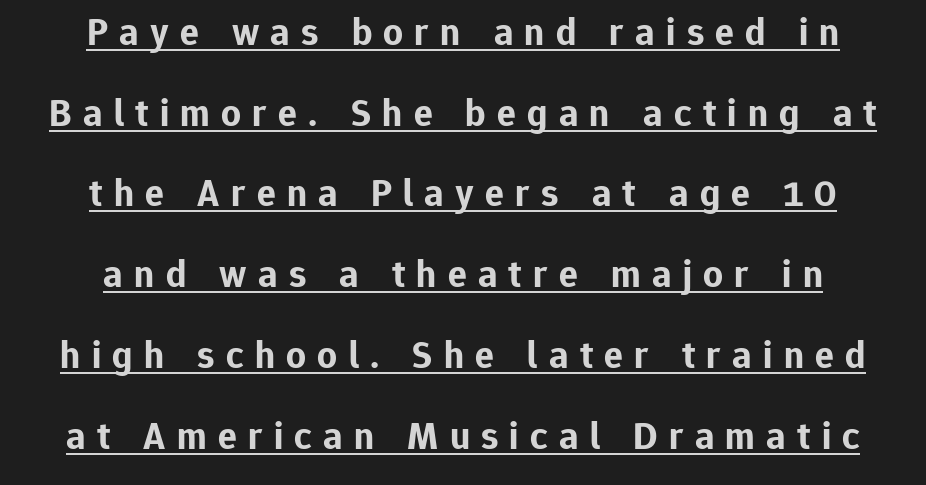
{"serif": "no", "italic": "no", "bold": "yes", "weight": "bold", "width": "normal", "stroke_contrast": "low", "x_height": "medium", "monospaced": "no", "underline": "yes", "line_spacing": "loose", "line_spacing_ratio": 2.07, "letter_spacing": "wide", "letter_spacing_em": 0.29, "glyph_px": 39}
